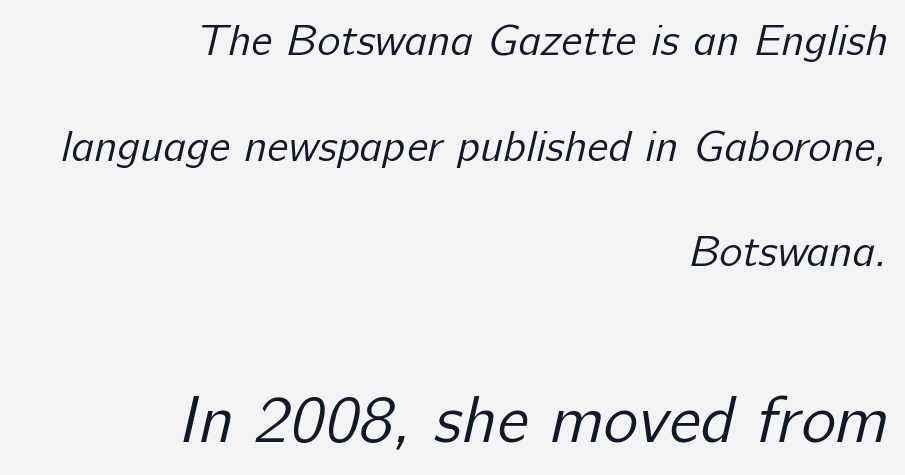
Widely set lines give the paragraph a tall, airy silhouette. The rendering anchors every line to the right-hand side. Just letters on the line, the space beneath them empty. The passage shown is not bold in any degree. Varying glyph widths throughout — classic text-font behaviour.
